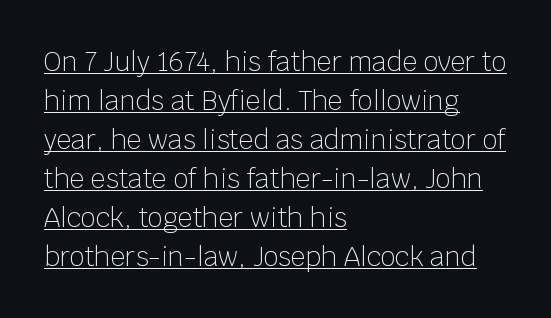
The image shows 26 px text type, upright; set left-aligned, normal line spacing (1.5x), normal letter spacing, underlined.
